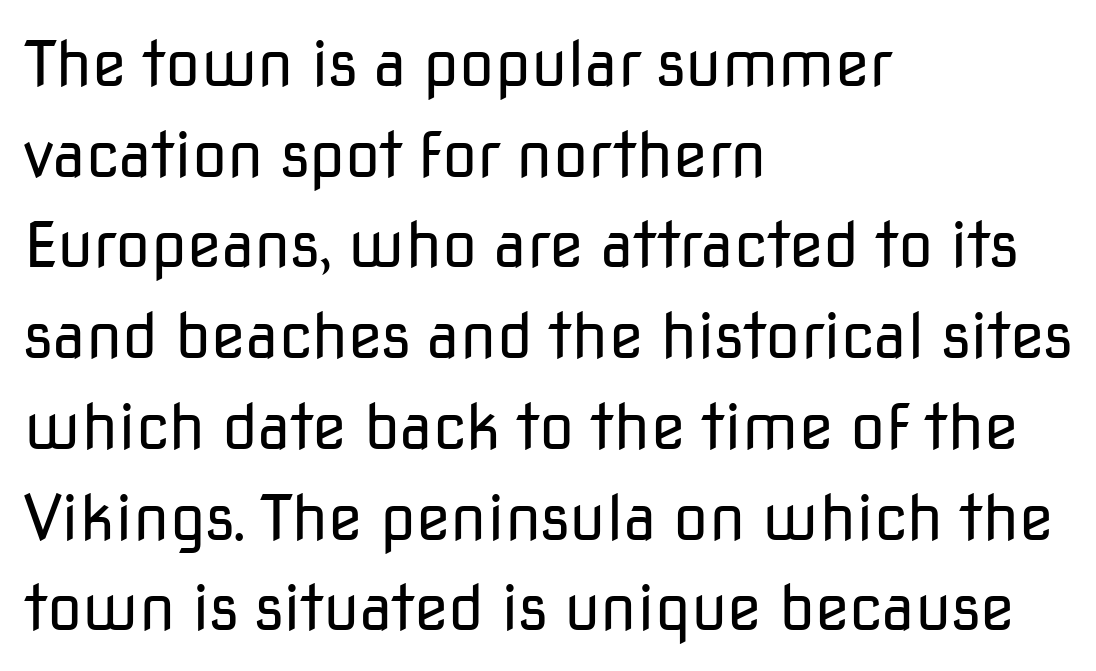
{"serif": "no", "italic": "no", "bold": "no", "weight": "regular", "width": "normal", "stroke_contrast": "low", "x_height": "medium", "monospaced": "no", "underline": "no", "align": "left", "line_spacing": "normal", "line_spacing_ratio": 1.44, "letter_spacing": "normal", "letter_spacing_em": 0.0, "glyph_px": 63}
